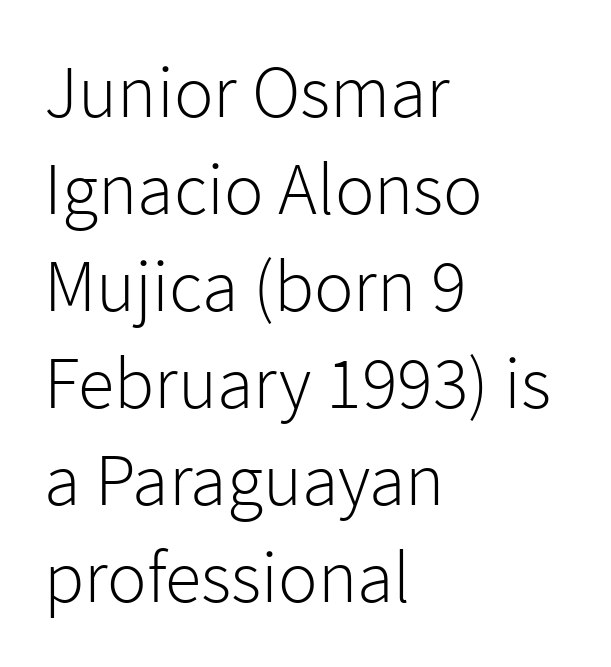
{"serif": "no", "italic": "no", "bold": "no", "weight": "light", "width": "normal", "stroke_contrast": "low", "x_height": "medium", "monospaced": "no", "underline": "no", "align": "left", "line_spacing": "normal", "line_spacing_ratio": 1.31, "letter_spacing": "normal", "letter_spacing_em": 0.0, "glyph_px": 74}
